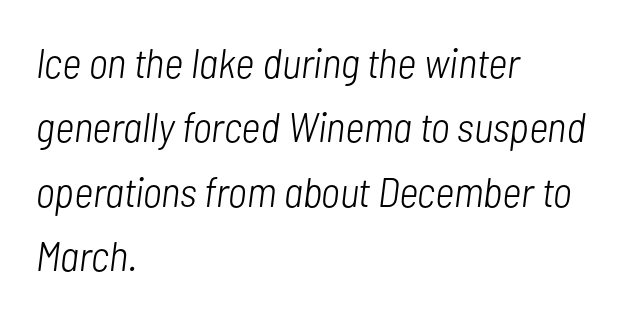
Q: Is the text bold? A: No.
Q: Is the text italic (slanted)? A: Yes, it leans right by about 7 degrees.
Q: Is the text underlined? A: No.
Q: How is the paragraph aligned? A: Left-aligned.
Q: Is the spacing between letters normal or unusually wide? A: Normal.
Q: Is the spacing between lines tight, normal or loose? A: Normal.
Q: Width (condensed, normal, or wide)? A: Condensed.
Q: Stroke contrast? A: Low.
Q: x-height? A: Medium.
Q: Monospaced? A: No.
